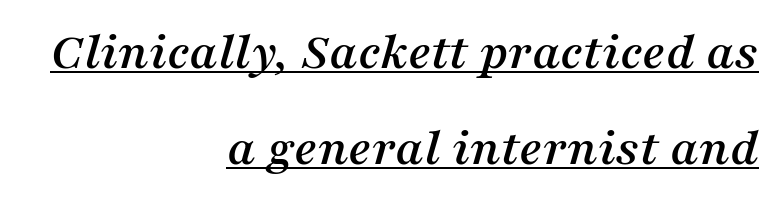
Q: Is the text italic (slanted)? A: Yes, it leans right by about 16 degrees.
Q: Is the typeface a serif or a sans-serif typeface? A: Serif.
Q: Is the text underlined? A: Yes.
Q: How is the paragraph aligned? A: Right-aligned.
Q: Is the spacing between letters normal or unusually wide? A: Normal.
Q: Width (condensed, normal, or wide)? A: Normal.
Q: Stroke contrast? A: Medium.
Q: x-height? A: Medium.
Q: Monospaced? A: No.
